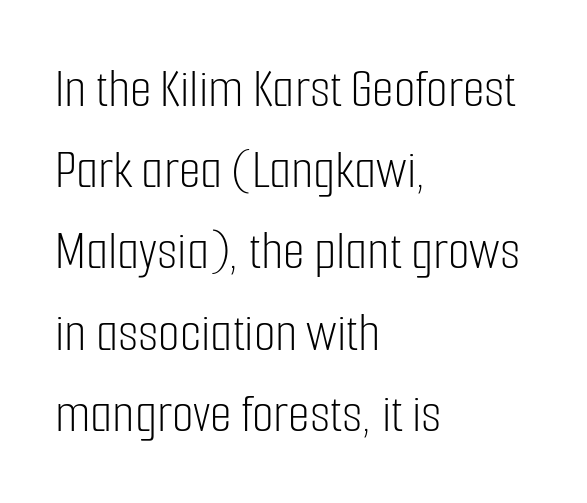
The letterforms sit at book weight or below. The glyphs in this specimen are sans serif. The gap between lines stays unmarked. The axis of the letterforms is exactly vertical.
